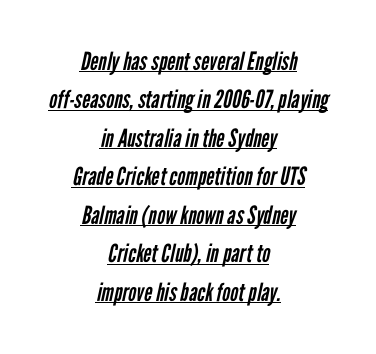
Q: Is the text bold? A: No.
Q: Is the text underlined? A: Yes.
Q: How is the paragraph aligned? A: Centered.
Q: Is the spacing between letters normal or unusually wide? A: Normal.
Q: Is the spacing between lines tight, normal or loose? A: Normal.
